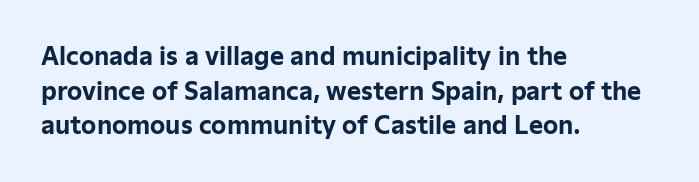
Q: Is the text bold? A: Yes.
Q: Is the text italic (slanted)? A: No, it is upright.
Q: Is the text underlined? A: No.
Q: How is the paragraph aligned? A: Left-aligned.
Q: Is the spacing between letters normal or unusually wide? A: Normal.
Q: Is the spacing between lines tight, normal or loose? A: Normal.
